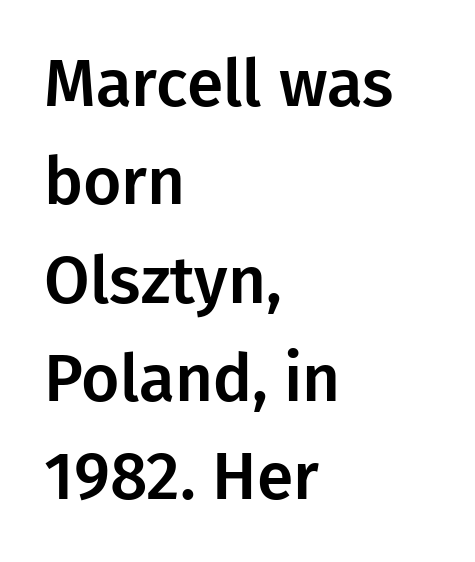
Q: Is the text italic (slanted)? A: No, it is upright.
Q: Is the typeface a serif or a sans-serif typeface? A: Sans-serif.
Q: Is the text underlined? A: No.
Q: How is the paragraph aligned? A: Left-aligned.
Q: Is the spacing between letters normal or unusually wide? A: Normal.
Q: Is the spacing between lines tight, normal or loose? A: Normal.
Q: Width (condensed, normal, or wide)? A: Normal.
Q: Stroke contrast? A: Low.
Q: x-height? A: Medium.
Q: Monospaced? A: No.
